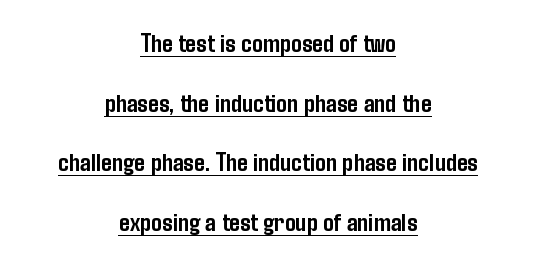
{"italic": "no", "bold": "yes", "underline": "yes", "align": "center", "line_spacing": "loose", "line_spacing_ratio": 2.21, "letter_spacing": "normal", "letter_spacing_em": 0.0, "glyph_px": 27}
